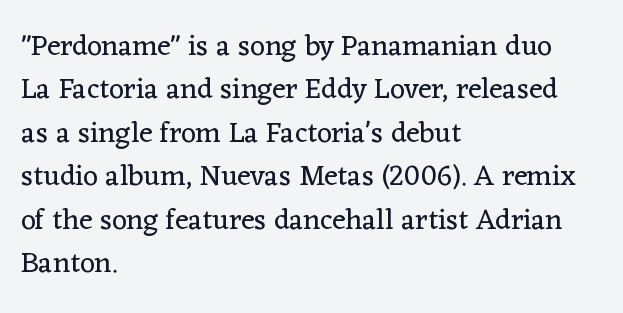
{"serif": "yes", "italic": "no", "bold": "no", "weight": "regular", "width": "normal", "stroke_contrast": "low", "x_height": "medium", "monospaced": "no", "underline": "no", "align": "left", "line_spacing": "normal", "line_spacing_ratio": 1.5, "letter_spacing": "normal", "letter_spacing_em": 0.0, "glyph_px": 29}
